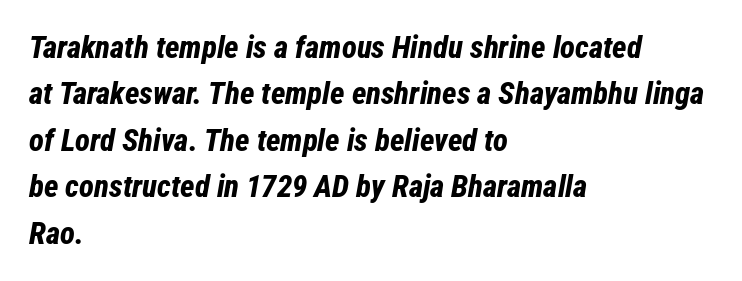
Q: Is the text bold? A: Yes.
Q: Is the text italic (slanted)? A: Yes, it leans right by about 12 degrees.
Q: Is the text underlined? A: No.
Q: How is the paragraph aligned? A: Left-aligned.
Q: Is the spacing between letters normal or unusually wide? A: Normal.
Q: Is the spacing between lines tight, normal or loose? A: Normal.
Q: Width (condensed, normal, or wide)? A: Condensed.
Q: Stroke contrast? A: Low.
Q: x-height? A: Medium.
Q: Monospaced? A: No.
